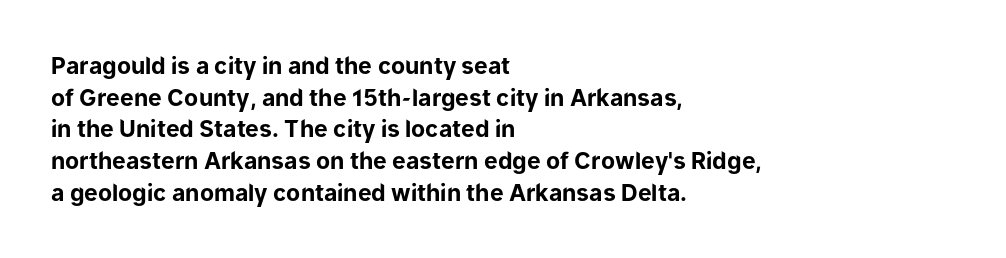
Q: Is the text bold? A: Yes.
Q: Is the text italic (slanted)? A: No, it is upright.
Q: Is the text underlined? A: No.
Q: How is the paragraph aligned? A: Left-aligned.
Q: Is the spacing between letters normal or unusually wide? A: Normal.
Q: Is the spacing between lines tight, normal or loose? A: Normal.
